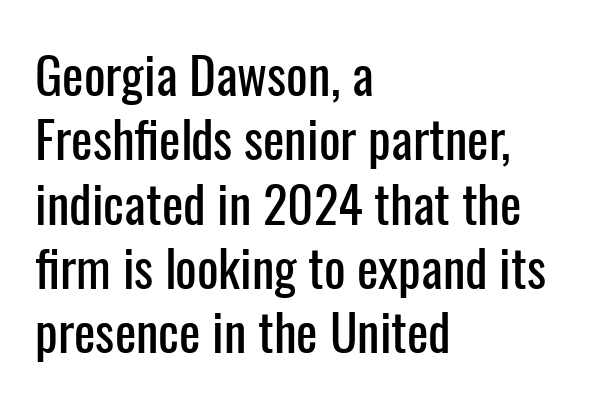
{"serif": "no", "italic": "no", "width": "condensed", "stroke_contrast": "low", "x_height": "medium", "monospaced": "no", "underline": "no", "align": "left", "line_spacing": "normal", "line_spacing_ratio": 1.26, "letter_spacing": "normal", "letter_spacing_em": 0.0, "glyph_px": 51}
